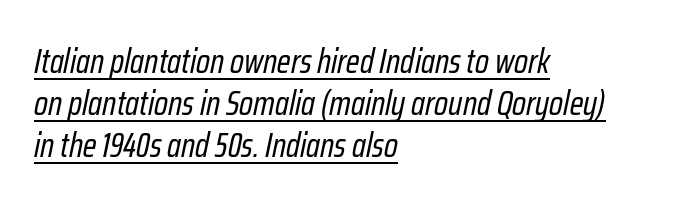
The image shows 34 px regular-weight, condensed type, italic (leaning right); set left-aligned, line spacing 1.23x, normal letter spacing, underlined; low stroke contrast and a medium x-height.
